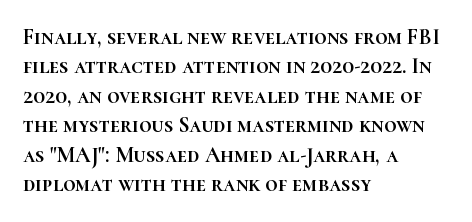
The image shows 22 px text type, upright; set left-aligned, normal line spacing (1.34x), normal letter spacing, not underlined.
